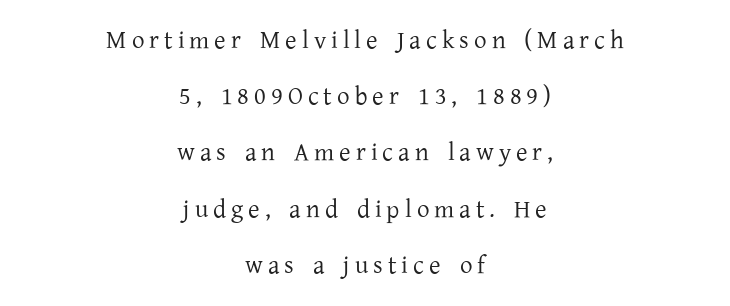
The image shows 25 px text type, upright; set centered, loose line spacing (2.25x), unusually wide letter spacing (+0.2 em), not underlined.
